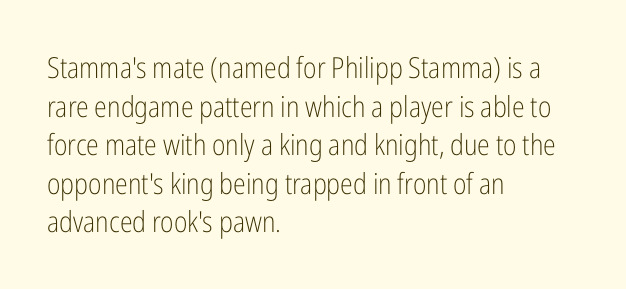
Q: Is the text bold? A: No.
Q: Is the text italic (slanted)? A: No, it is upright.
Q: Is the typeface a serif or a sans-serif typeface? A: Sans-serif.
Q: Is the text underlined? A: No.
Q: How is the paragraph aligned? A: Left-aligned.
Q: Is the spacing between letters normal or unusually wide? A: Normal.
Q: Is the spacing between lines tight, normal or loose? A: Normal.
Q: Width (condensed, normal, or wide)? A: Condensed.
Q: Stroke contrast? A: Low.
Q: x-height? A: Medium.
Q: Monospaced? A: No.
